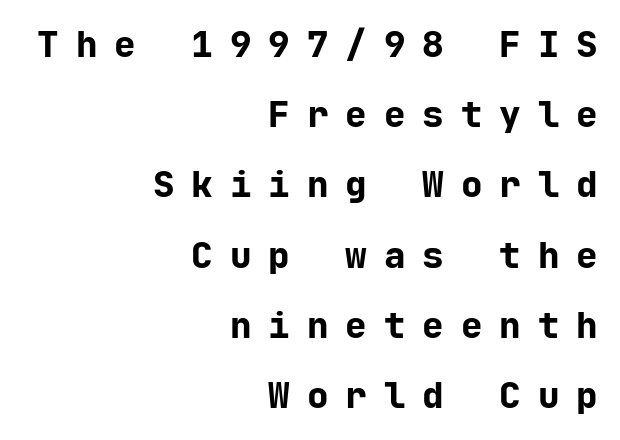
The image shows 36 px bold sans-serif type, upright, monospaced; set right-aligned, loose line spacing (1.95x), unusually wide letter spacing (+0.47 em), not underlined; low stroke contrast and a medium x-height.
